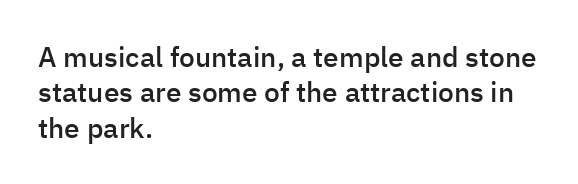
Q: Is the text bold? A: Semi-bold.
Q: Is the text italic (slanted)? A: No, it is upright.
Q: Is the typeface a serif or a sans-serif typeface? A: Sans-serif.
Q: Is the text underlined? A: No.
Q: How is the paragraph aligned? A: Left-aligned.
Q: Is the spacing between letters normal or unusually wide? A: Normal.
Q: Is the spacing between lines tight, normal or loose? A: Normal.
Q: Width (condensed, normal, or wide)? A: Normal.
Q: Stroke contrast? A: Low.
Q: x-height? A: Medium.
Q: Monospaced? A: No.
